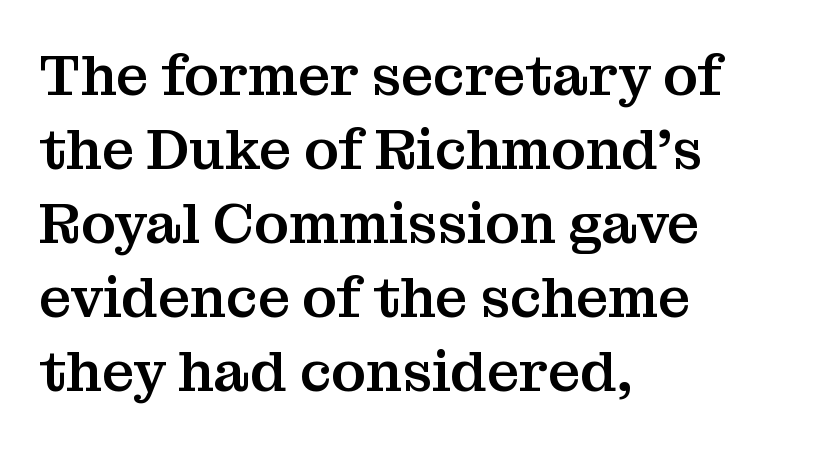
Q: Is the text italic (slanted)? A: No, it is upright.
Q: Is the typeface a serif or a sans-serif typeface? A: Serif.
Q: Is the text underlined? A: No.
Q: How is the paragraph aligned? A: Left-aligned.
Q: Is the spacing between letters normal or unusually wide? A: Normal.
Q: Is the spacing between lines tight, normal or loose? A: Normal.
Q: Width (condensed, normal, or wide)? A: Normal.
Q: Stroke contrast? A: Medium.
Q: x-height? A: Medium.
Q: Monospaced? A: No.
